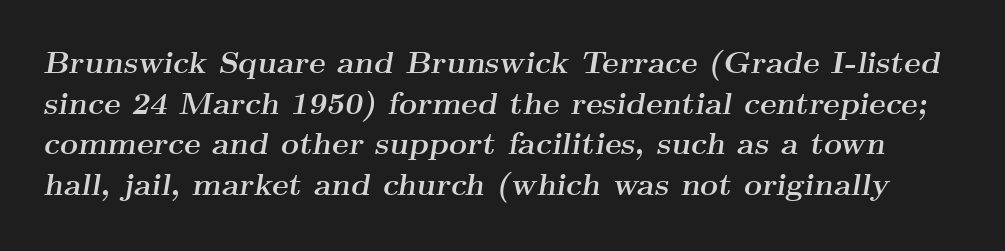
Q: Is the text bold? A: Yes.
Q: Is the text italic (slanted)? A: Yes, it leans right by about 9 degrees.
Q: Is the typeface a serif or a sans-serif typeface? A: Serif.
Q: Is the text underlined? A: No.
Q: Is the spacing between letters normal or unusually wide? A: Normal.
Q: Is the spacing between lines tight, normal or loose? A: Normal.
Q: Width (condensed, normal, or wide)? A: Wide.
Q: Stroke contrast? A: Medium.
Q: x-height? A: Small.
Q: Monospaced? A: No.
